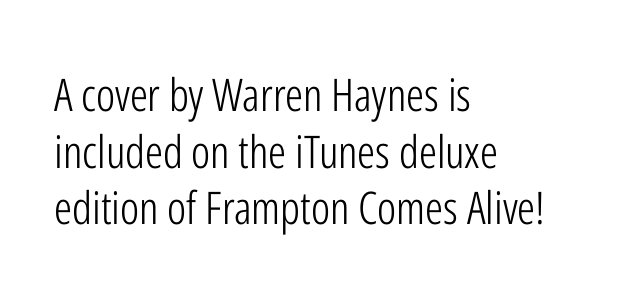
Q: Is the text bold? A: No.
Q: Is the text italic (slanted)? A: No, it is upright.
Q: Is the typeface a serif or a sans-serif typeface? A: Sans-serif.
Q: Is the text underlined? A: No.
Q: How is the paragraph aligned? A: Left-aligned.
Q: Is the spacing between letters normal or unusually wide? A: Normal.
Q: Is the spacing between lines tight, normal or loose? A: Normal.
Q: Width (condensed, normal, or wide)? A: Condensed.
Q: Stroke contrast? A: Low.
Q: x-height? A: Medium.
Q: Monospaced? A: No.
